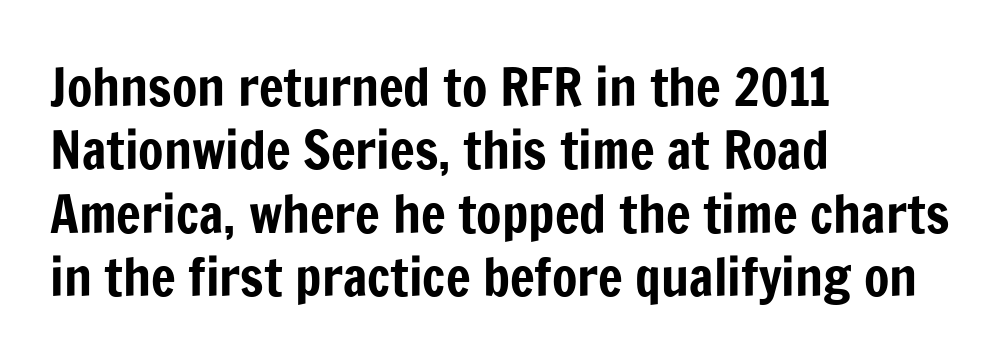
Q: Is the text italic (slanted)? A: No, it is upright.
Q: Is the typeface a serif or a sans-serif typeface? A: Sans-serif.
Q: Is the text underlined? A: No.
Q: How is the paragraph aligned? A: Left-aligned.
Q: Is the spacing between letters normal or unusually wide? A: Normal.
Q: Width (condensed, normal, or wide)? A: Condensed.
Q: Stroke contrast? A: Low.
Q: x-height? A: Medium.
Q: Monospaced? A: No.
